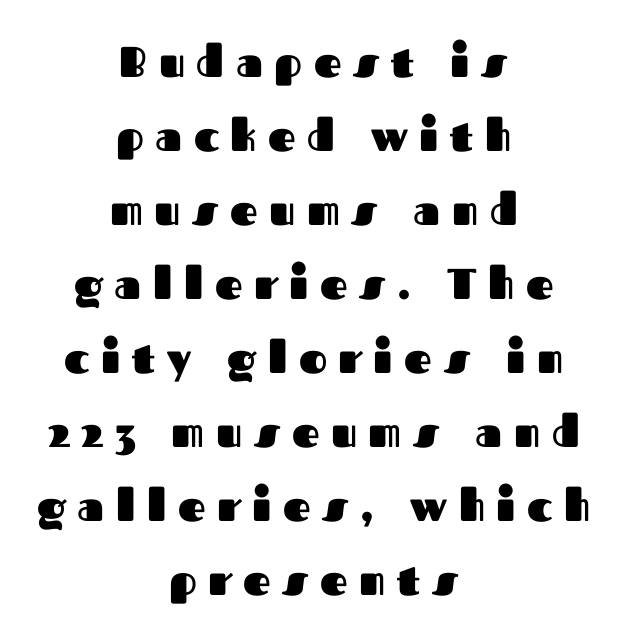
Note the varied advance widths — an 'i' is clearly narrower than an 'm'. Type without underlining. Unlike italic type, these characters show no tilt at all. Serifs: no, the terminals of the letterforms are clean. The paragraph has two soft edges and a firm central axis.
